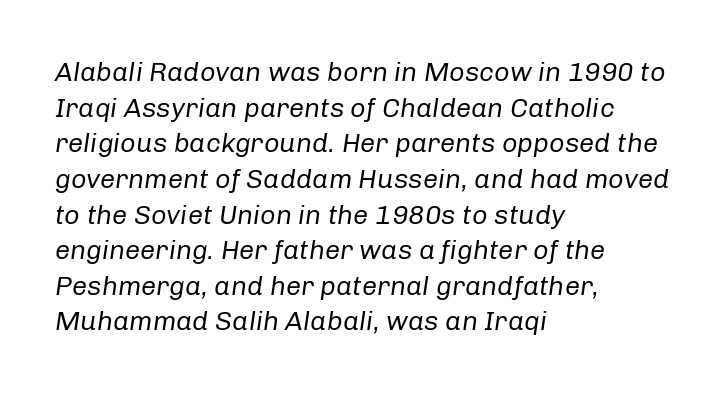
{"italic": "yes", "lean": "right", "slant_degrees": 8, "bold": "no", "underline": "no", "align": "left", "line_spacing": "normal", "line_spacing_ratio": 1.32, "letter_spacing": "normal", "letter_spacing_em": 0.0, "glyph_px": 27}
